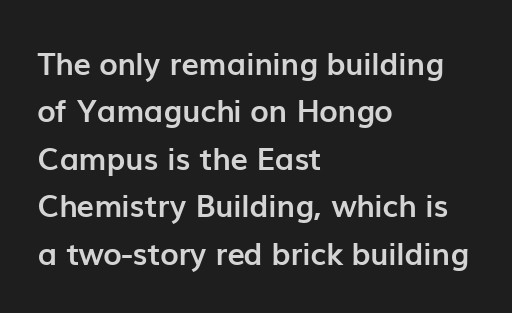
The image shows 31 px semibold sans-serif type, upright; set left-aligned, normal line spacing (1.53x), normal letter spacing, not underlined; low stroke contrast and a medium x-height.
